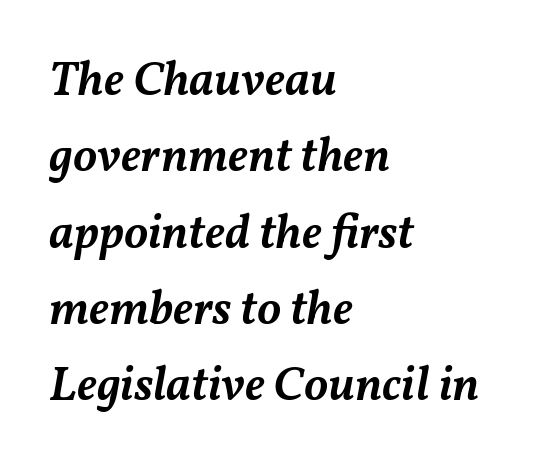
{"italic": "yes", "lean": "right", "slant_degrees": 11, "bold": "semi", "weight": "semibold", "width": "normal", "stroke_contrast": "medium", "x_height": "medium", "monospaced": "no", "underline": "no", "align": "left", "line_spacing": "normal", "line_spacing_ratio": 1.59, "letter_spacing": "normal", "letter_spacing_em": 0.0, "glyph_px": 48}
